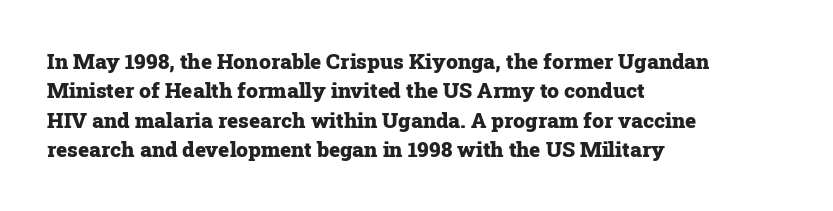
{"italic": "no", "bold": "yes", "underline": "no", "align": "left", "line_spacing": "normal", "line_spacing_ratio": 1.4, "letter_spacing": "normal", "letter_spacing_em": 0.0, "glyph_px": 21}
